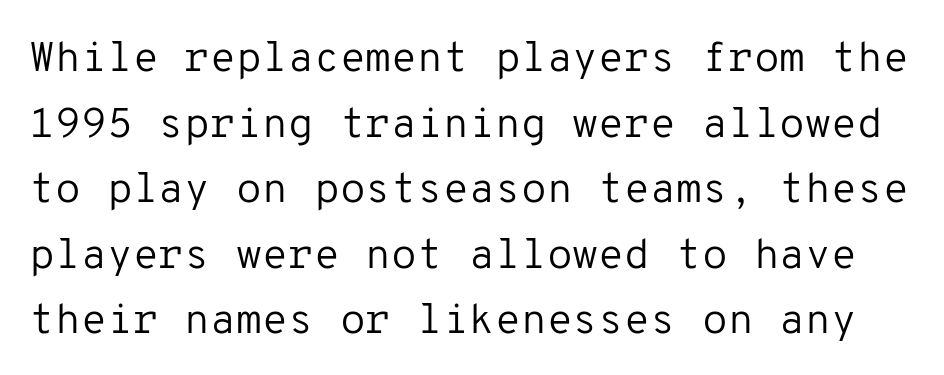
{"serif": "no", "italic": "no", "bold": "no", "weight": "regular", "width": "normal", "stroke_contrast": "low", "x_height": "medium", "monospaced": "yes", "underline": "no", "line_spacing": "normal", "line_spacing_ratio": 1.56, "letter_spacing": "normal", "letter_spacing_em": 0.0, "glyph_px": 42}
